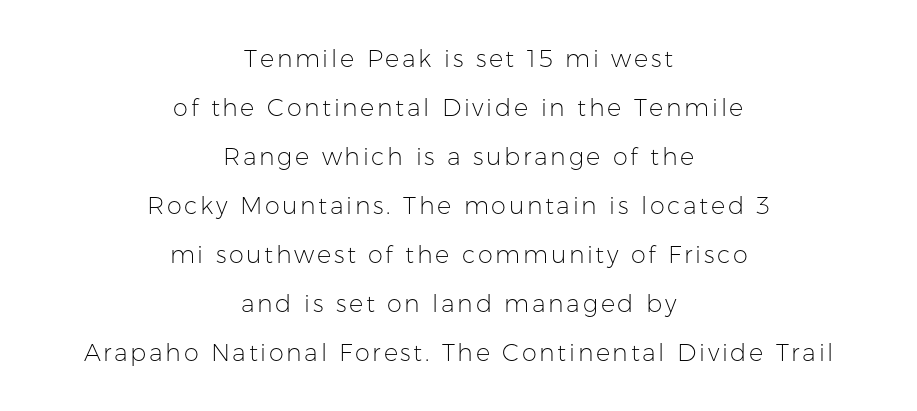
Q: Is the text bold? A: No.
Q: Is the text italic (slanted)? A: No, it is upright.
Q: Is the text underlined? A: No.
Q: How is the paragraph aligned? A: Centered.
Q: Is the spacing between lines tight, normal or loose? A: Loose.
